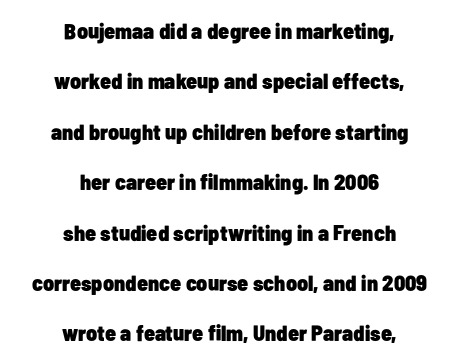
Q: Is the text bold? A: Yes.
Q: Is the text italic (slanted)? A: No, it is upright.
Q: Is the text underlined? A: No.
Q: How is the paragraph aligned? A: Centered.
Q: Is the spacing between letters normal or unusually wide? A: Normal.
Q: Is the spacing between lines tight, normal or loose? A: Loose.
